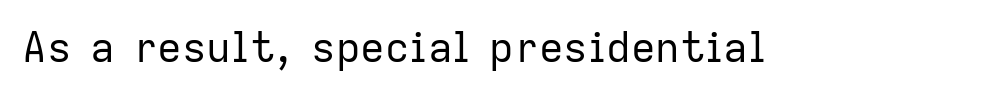
The image shows 41 px regular-weight sans-serif type, upright; set normal letter spacing, not underlined; low stroke contrast and a medium x-height.
